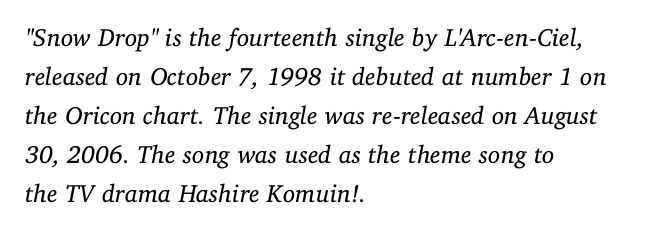
The image shows 25 px text type, italic (leaning right); set left-aligned, normal line spacing (1.56x), normal letter spacing, not underlined.
